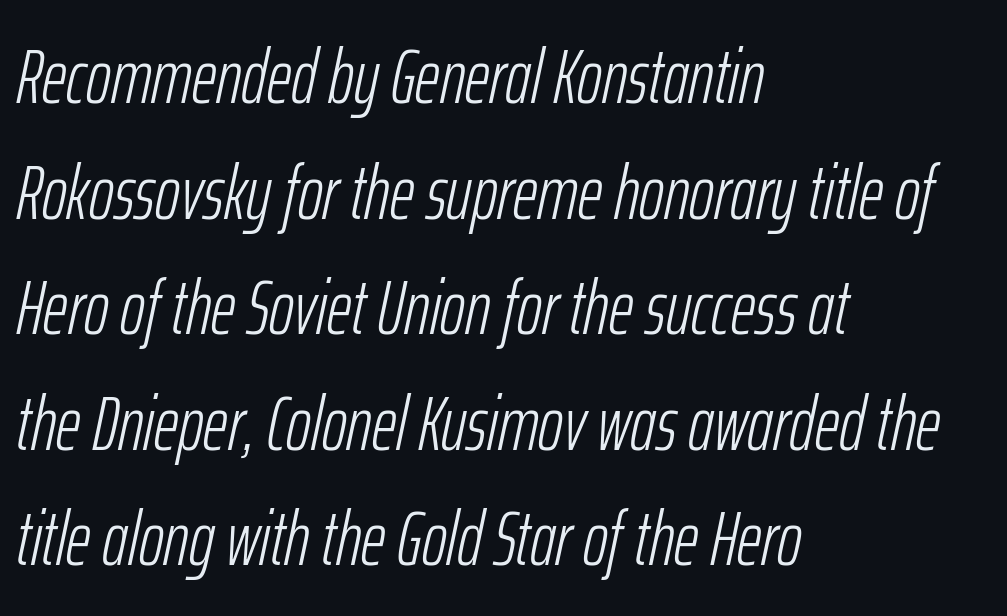
The compositor pushed each line to the left boundary. Weight: regular or lighter. The letters advance in unequal steps, a hallmark of proportional type. The glyphs look as if they've been sheared to an angle. Default kerning and tracking; the words read as compact shapes.
